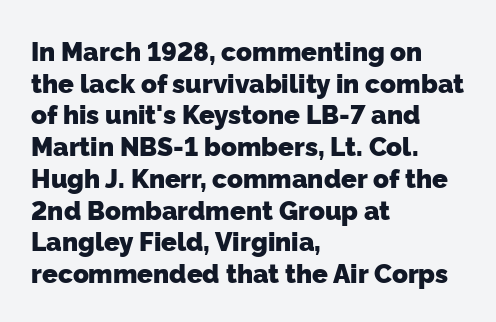
{"bold": "yes", "underline": "no", "align": "left", "line_spacing_ratio": 1.22, "letter_spacing": "normal", "letter_spacing_em": 0.0, "glyph_px": 26}
